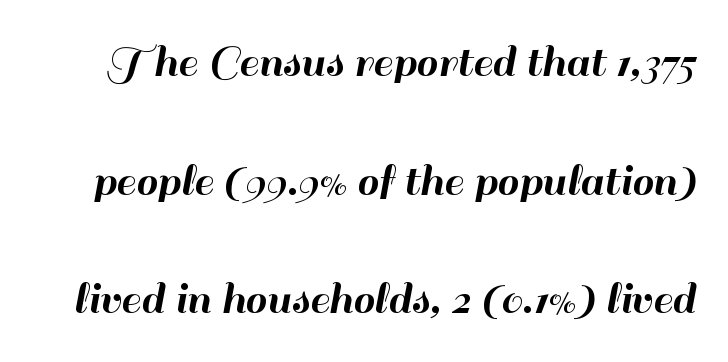
{"serif": "no", "width": "normal", "stroke_contrast": "high", "x_height": "small", "monospaced": "no", "underline": "no", "line_spacing": "loose", "line_spacing_ratio": 2.42, "letter_spacing": "normal", "letter_spacing_em": 0.0, "glyph_px": 49}
